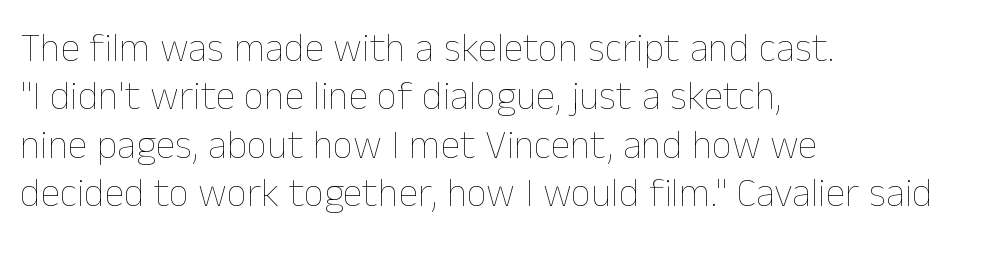
Q: Is the text bold? A: No.
Q: Is the text italic (slanted)? A: No, it is upright.
Q: Is the text underlined? A: No.
Q: How is the paragraph aligned? A: Left-aligned.
Q: Is the spacing between letters normal or unusually wide? A: Normal.
Q: Width (condensed, normal, or wide)? A: Normal.
Q: Stroke contrast? A: Low.
Q: x-height? A: Medium.
Q: Monospaced? A: No.
